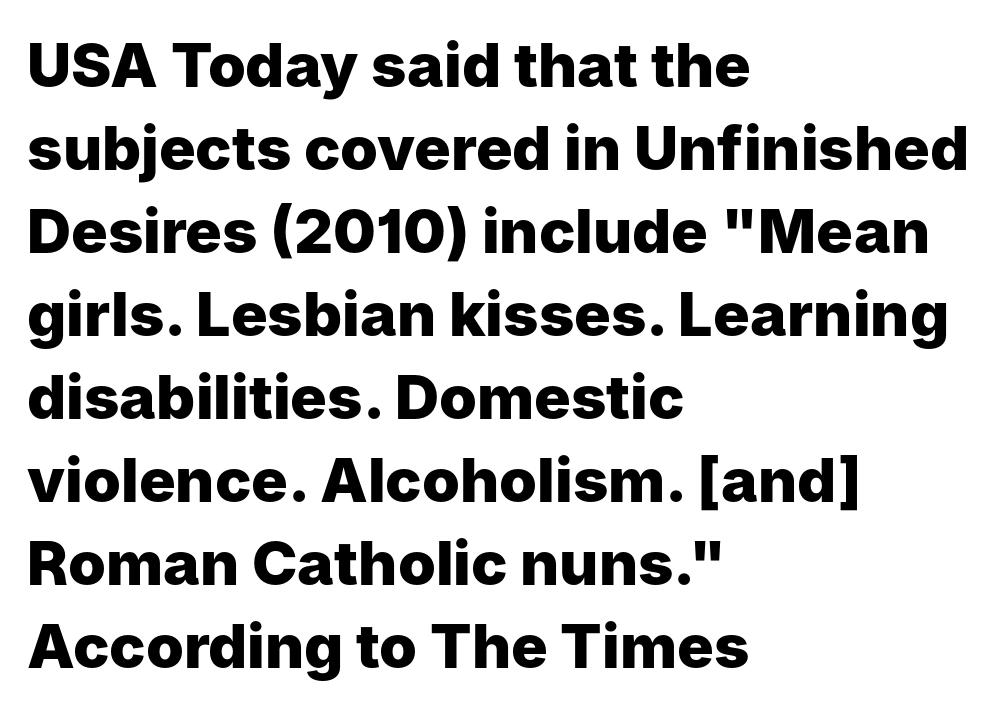
The image shows 61 px heavy sans-serif type, upright; set left-aligned, normal line spacing (1.36x), normal letter spacing, not underlined; low stroke contrast and a medium x-height.
